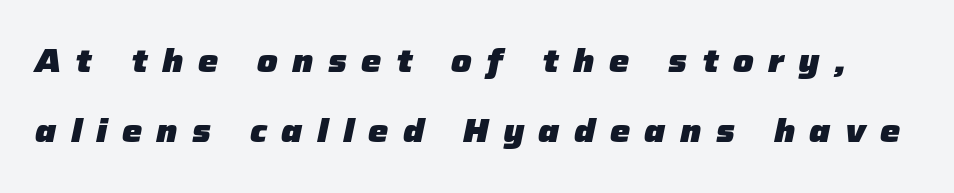
The image shows 32 px heavy type, italic (leaning right); set loose line spacing (2.2x), unusually wide letter spacing (+0.45 em), not underlined; low stroke contrast and a medium x-height.
